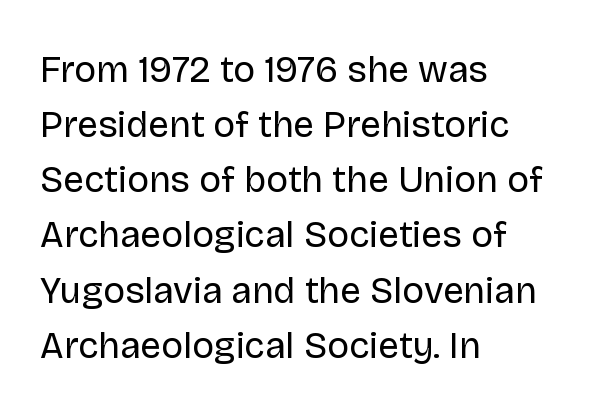
Posture: upright roman. Line starts are locked; line ends wander. There is no visible air inserted between adjacent glyphs. These lines are rendered in a variable-pitch font.
